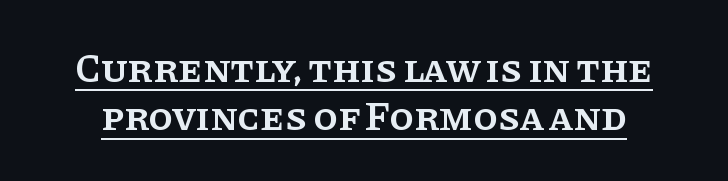
Tracking here is standard; glyphs follow each other at the usual distance. The characters display serif detailing at their extremities. A typesetter would call this proportional, since set widths differ per character. In terms of posture, this sample is upright.
